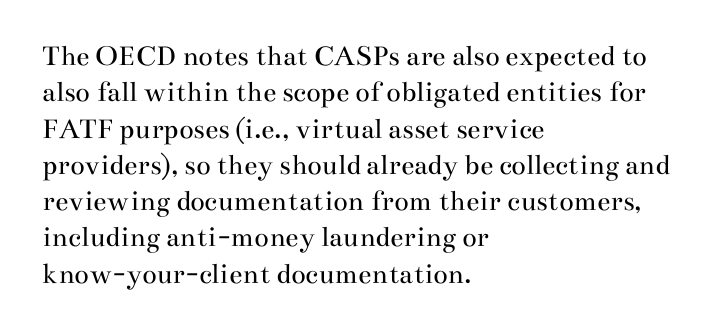
Q: Is the text bold? A: No.
Q: Is the text italic (slanted)? A: No, it is upright.
Q: Is the typeface a serif or a sans-serif typeface? A: Serif.
Q: Is the text underlined? A: No.
Q: How is the paragraph aligned? A: Left-aligned.
Q: Is the spacing between letters normal or unusually wide? A: Normal.
Q: Width (condensed, normal, or wide)? A: Wide.
Q: Stroke contrast? A: Medium.
Q: x-height? A: Small.
Q: Monospaced? A: No.
